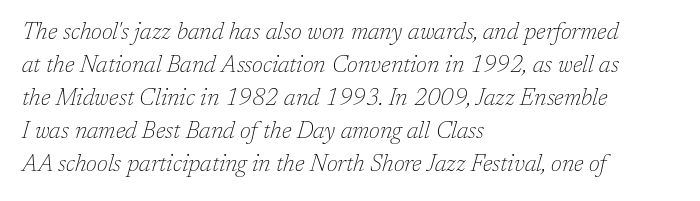
{"italic": "yes", "lean": "right", "slant_degrees": 17, "bold": "no", "underline": "no", "align": "left", "line_spacing": "normal", "line_spacing_ratio": 1.44, "letter_spacing": "normal", "letter_spacing_em": 0.0, "glyph_px": 23}
